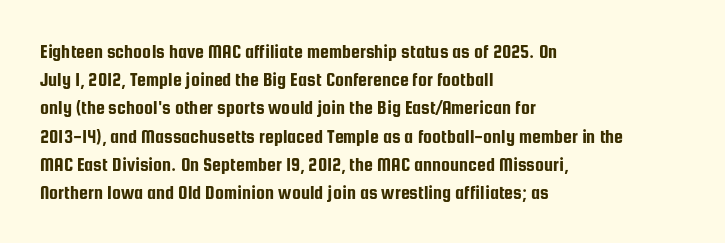
{"italic": "no", "underline": "no", "align": "left", "line_spacing": "normal", "line_spacing_ratio": 1.41, "letter_spacing": "normal", "letter_spacing_em": 0.0, "glyph_px": 20}
